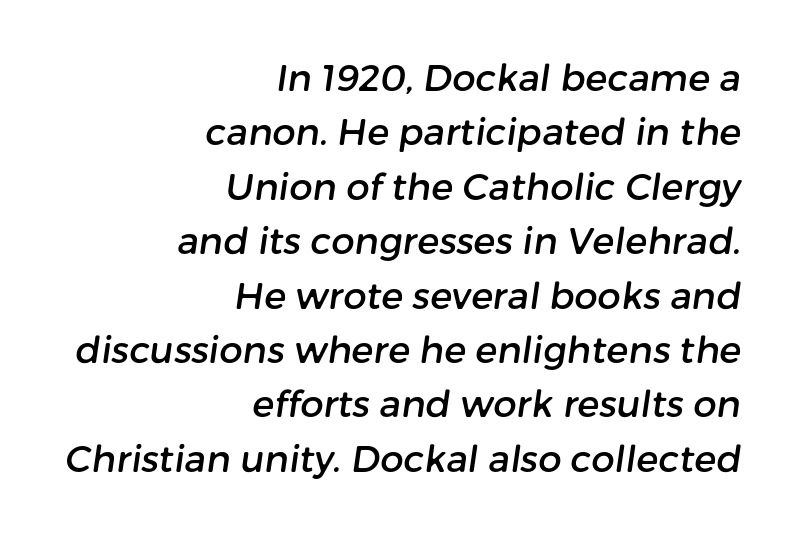
This rendering features lettering with no underline. The type is set solid horizontally, with unmodified tracking. The font family rendered here belongs to the sans-serif group. Normally led — the rows are evenly, conventionally spaced. Each letter keeps its own natural width here, so spacing adapts to shape.
